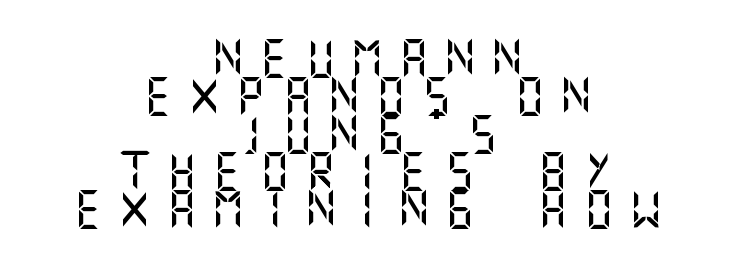
Q: Is the text italic (slanted)? A: No, it is upright.
Q: Is the typeface a serif or a sans-serif typeface? A: Sans-serif.
Q: Is the text underlined? A: No.
Q: How is the paragraph aligned? A: Centered.
Q: Is the spacing between letters normal or unusually wide? A: Unusually wide.
Q: Is the spacing between lines tight, normal or loose? A: Tight.
Q: Width (condensed, normal, or wide)? A: Normal.
Q: Stroke contrast? A: Medium.
Q: x-height? A: Large.
